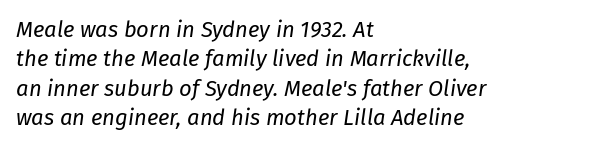
The image shows 22 px text type, italic (leaning right); set left-aligned, normal line spacing (1.33x), normal letter spacing, not underlined.
